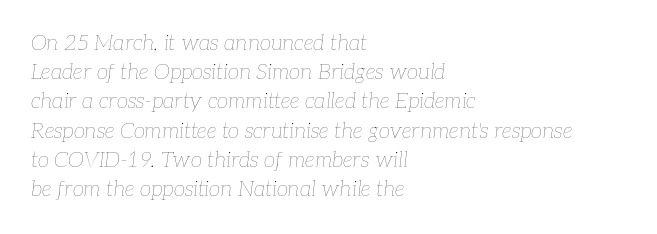
Q: Is the text bold? A: No.
Q: Is the text italic (slanted)? A: Yes, it leans right by about 7 degrees.
Q: Is the text underlined? A: No.
Q: How is the paragraph aligned? A: Left-aligned.
Q: Is the spacing between letters normal or unusually wide? A: Normal.
Q: Is the spacing between lines tight, normal or loose? A: Normal.
